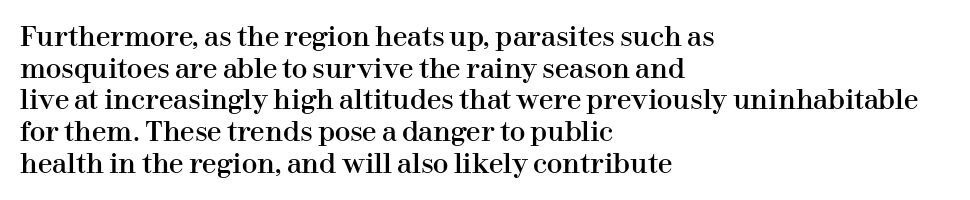
{"italic": "no", "underline": "no", "align": "left", "line_spacing_ratio": 1.22, "letter_spacing": "normal", "letter_spacing_em": 0.0, "glyph_px": 26}
